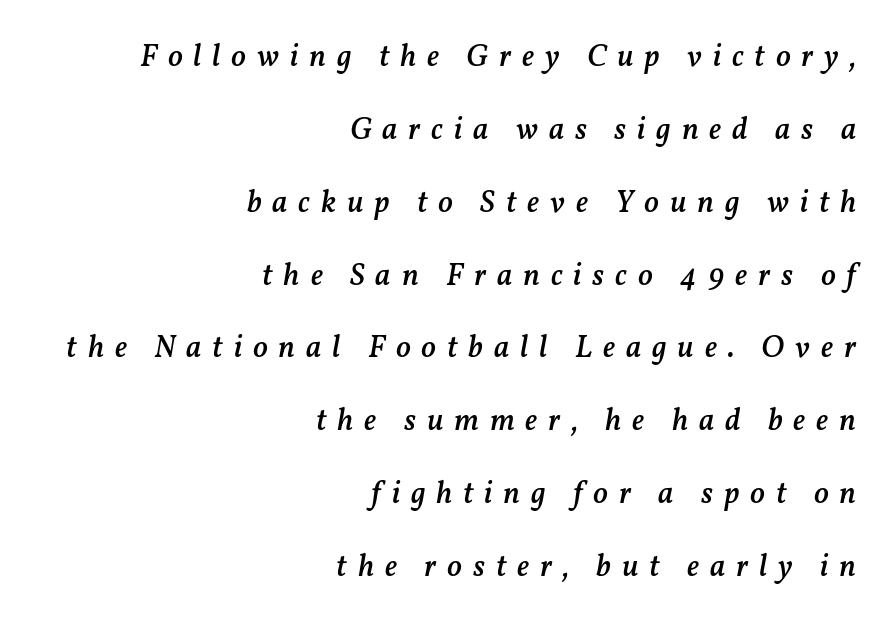
{"italic": "yes", "lean": "right", "slant_degrees": 11, "bold": "semi", "weight": "semibold", "width": "normal", "stroke_contrast": "medium", "x_height": "medium", "monospaced": "no", "underline": "no", "align": "right", "line_spacing": "loose", "line_spacing_ratio": 2.35, "letter_spacing": "wide", "letter_spacing_em": 0.35, "glyph_px": 31}
